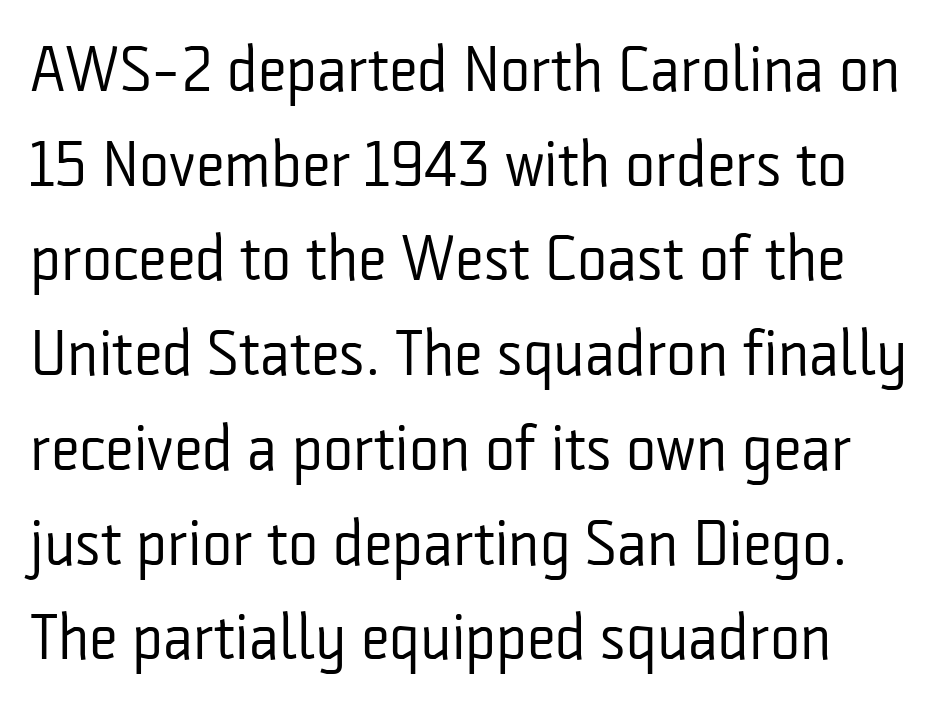
The typesetting does not lean heavy: it is not bold. How would I describe the line gaps? Plain and ordinary. Serif or sans? Sans — the stroke terminals are bare. Look at the tracking — it's just the regular setting, nothing added. Proportional: the letters do not fall into vertical columns. This rendering features lettering with no underline.
